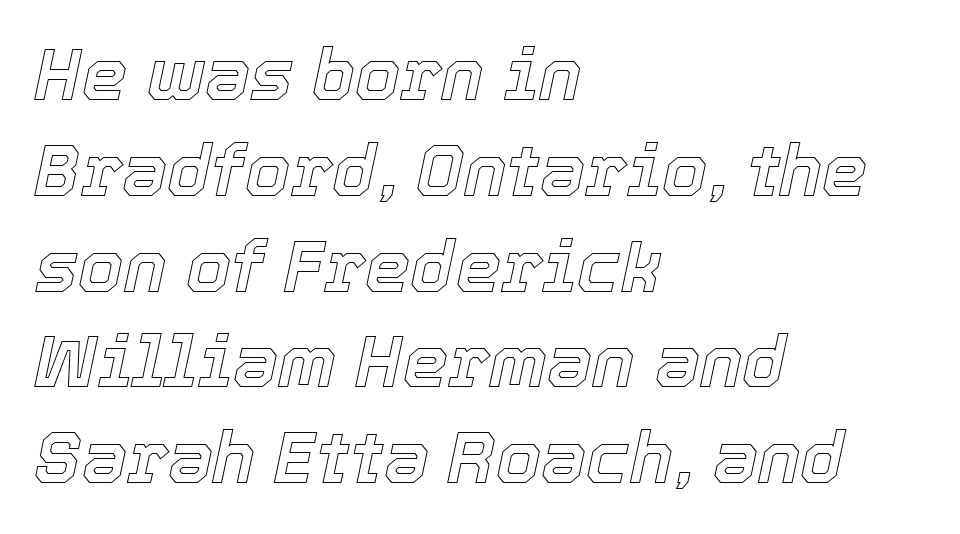
The image shows 72 px text type, italic (leaning right); set left-aligned, normal line spacing (1.33x), normal letter spacing, not underlined; a medium x-height.
